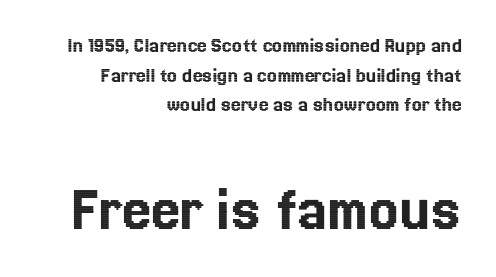
The image shows 66 px text type, upright; set right-aligned, normal line spacing (1.35x), normal letter spacing, not underlined; the second (bottom) block is 3.0x larger; a medium x-height.
